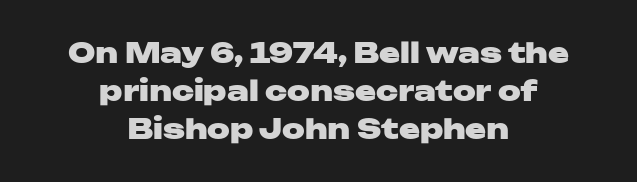
Looks like regular typesetting: each glyph gets only the width it needs. Words float on clear page, feet unadorned. The rag falls on both sides of this text block equally. These lines were composed using upright roman letters.
